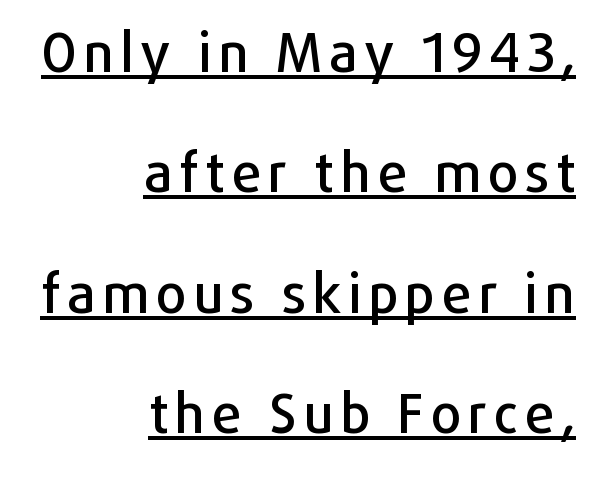
The image shows 54 px sans-serif type, upright; set right-aligned, loose line spacing (2.23x), underlined; low stroke contrast and a medium x-height.
